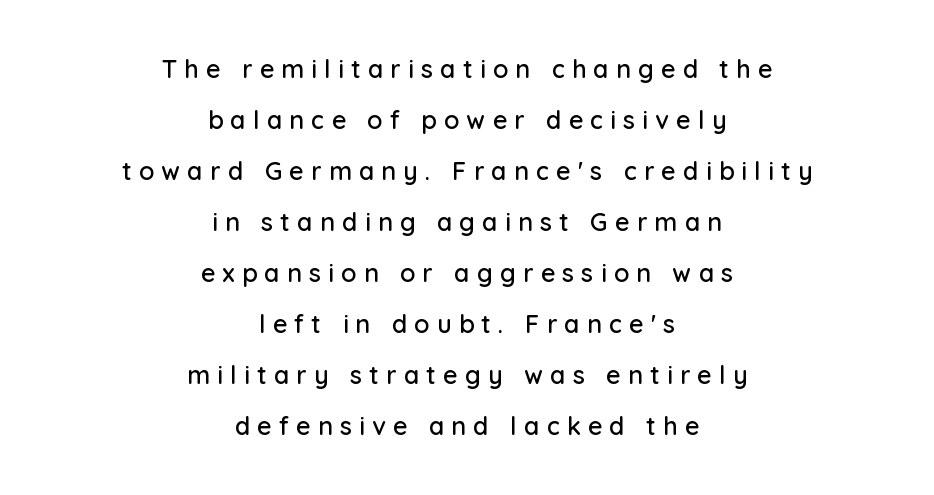
Q: Is the text italic (slanted)? A: No, it is upright.
Q: Is the text underlined? A: No.
Q: How is the paragraph aligned? A: Centered.
Q: Is the spacing between letters normal or unusually wide? A: Unusually wide.
Q: Is the spacing between lines tight, normal or loose? A: Loose.
